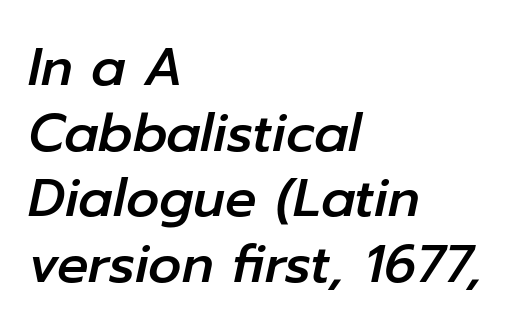
{"italic": "yes", "lean": "right", "slant_degrees": 12, "width": "normal", "stroke_contrast": "low", "x_height": "medium", "monospaced": "no", "underline": "no", "align": "left", "line_spacing": "normal", "line_spacing_ratio": 1.26, "letter_spacing": "normal", "letter_spacing_em": 0.0, "glyph_px": 52}
